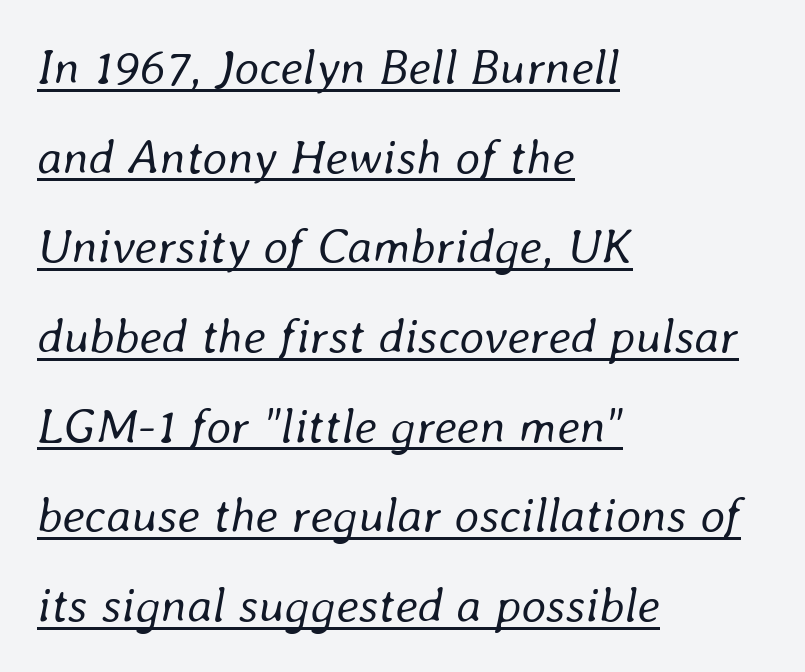
A typesetter would call this proportional, since set widths differ per character. Look at the tracking — it's just the regular setting, nothing added. Check the space under the baseline: a stroke is drawn there. This is not heavy type; no bold has been used.
